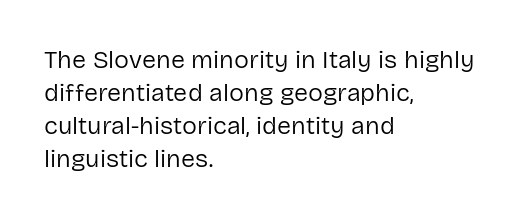
The setting favours the left margin, as ordinary paragraphs usually do. The letters stand upright; this is a roman face. Does the leading feel generous? No, just average. The passage shown has conventional tracking throughout. Each stroke keeps to a modest, everyday thickness or less.
